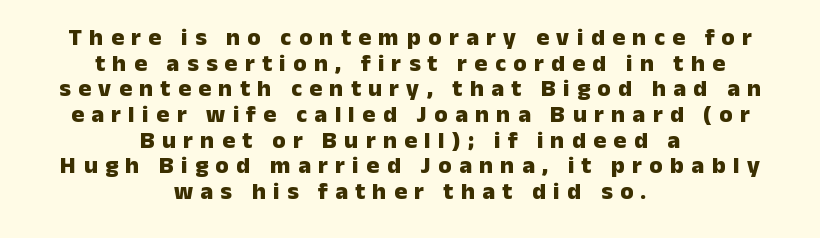
Beneath every word, the page is bare. Each glyph is drawn with heavy, bold strokes. The line-height multiplier appears low, near solid setting. The font's upright variant was chosen for this text. The passage shown has open, widely tracked lettering throughout.
